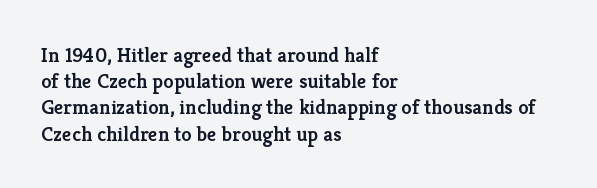
Just letters on the line, the space beneath them empty. Evenly set lines give the paragraph a standard silhouette. Compared with a centered layout, this one pins lines to the left instead. Letter spacing: default.
